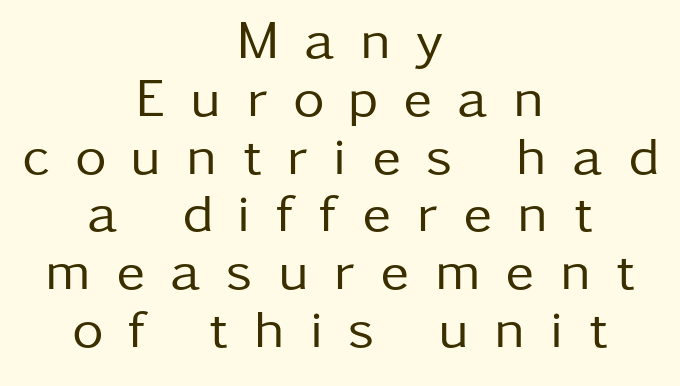
Q: Is the text bold? A: No.
Q: Is the text italic (slanted)? A: No, it is upright.
Q: Is the typeface a serif or a sans-serif typeface? A: Sans-serif.
Q: Is the text underlined? A: No.
Q: How is the paragraph aligned? A: Centered.
Q: Is the spacing between letters normal or unusually wide? A: Unusually wide.
Q: Is the spacing between lines tight, normal or loose? A: Tight.
Q: Width (condensed, normal, or wide)? A: Normal.
Q: Stroke contrast? A: Low.
Q: x-height? A: Medium.
Q: Monospaced? A: No.
